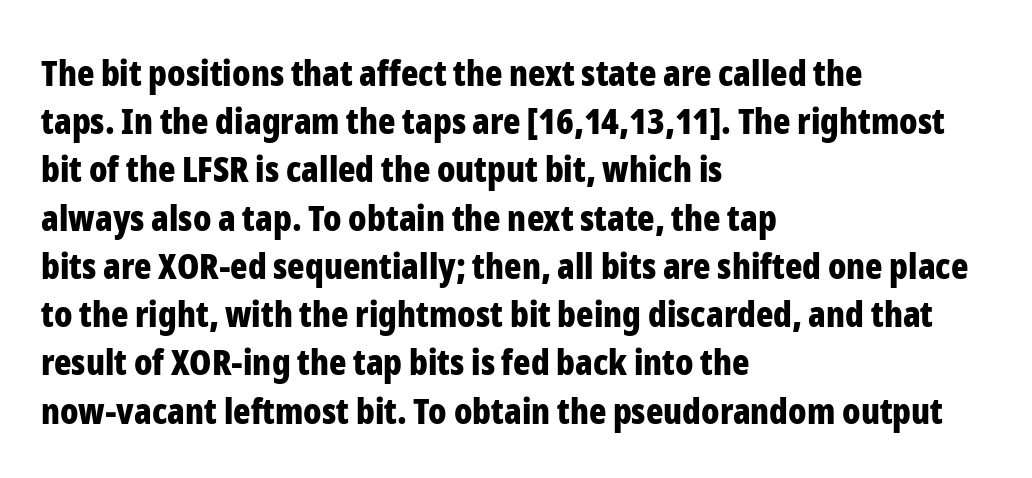
Q: Is the text bold? A: Yes.
Q: Is the text italic (slanted)? A: No, it is upright.
Q: Is the typeface a serif or a sans-serif typeface? A: Sans-serif.
Q: Is the text underlined? A: No.
Q: How is the paragraph aligned? A: Left-aligned.
Q: Is the spacing between letters normal or unusually wide? A: Normal.
Q: Is the spacing between lines tight, normal or loose? A: Normal.
Q: Width (condensed, normal, or wide)? A: Condensed.
Q: Stroke contrast? A: Low.
Q: x-height? A: Medium.
Q: Monospaced? A: No.
